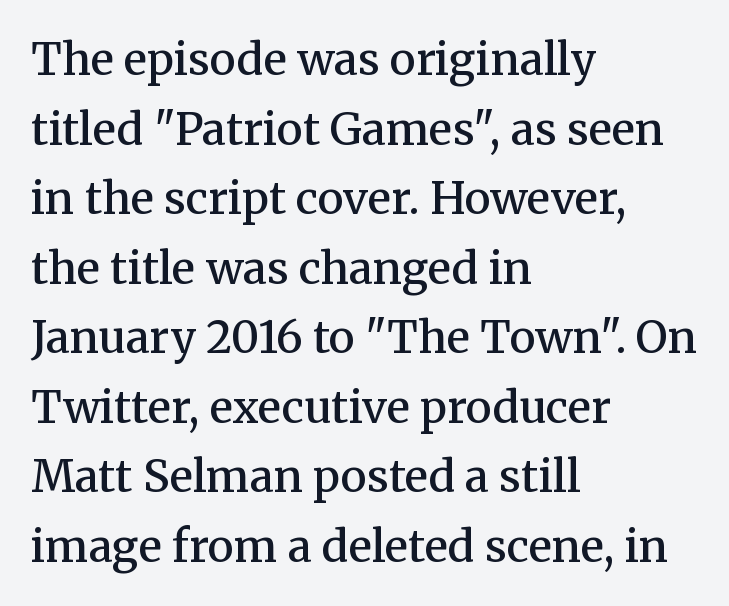
Every row of glyphs begins at an identical x-position on the left. There is no visible air inserted between adjacent glyphs. It's the straight-up-and-down kind of type. A normal amount of white space separates one row of letters from the next.
